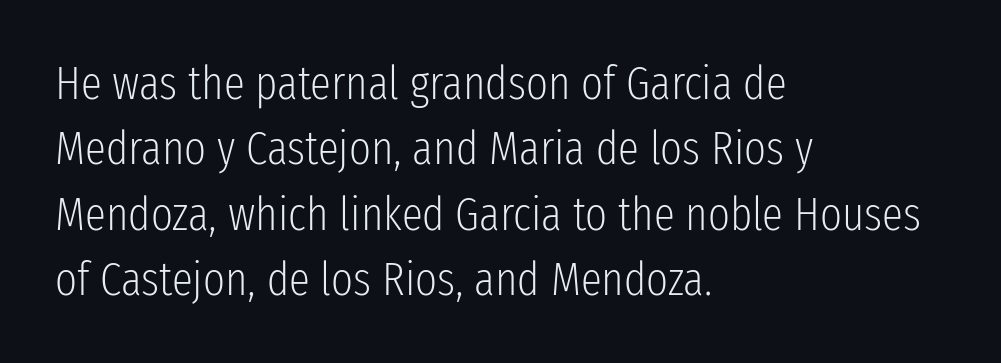
The lines are quadded left. The baseline area is clear. You can tell it's not italic because the verticals are truly vertical. Letter spacing: default. Font category for this specimen: sans-serif. The passage shown is typed in a proportional face where columns would drift.
